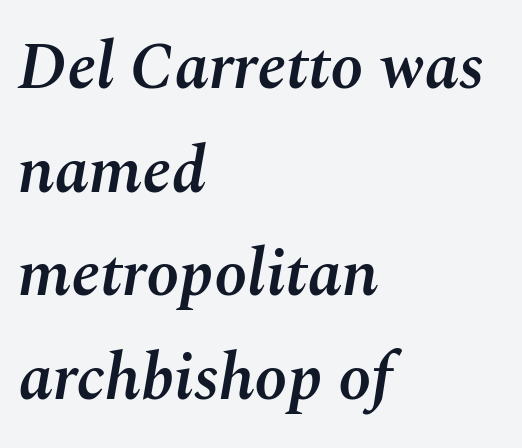
The image shows 66 px semibold type, italic (leaning right); set left-aligned, normal line spacing (1.57x), normal letter spacing, not underlined; medium stroke contrast and a medium x-height.
